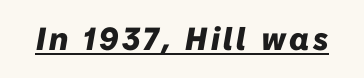
Q: Is the text bold? A: Yes.
Q: Is the text italic (slanted)? A: Yes, it leans right by about 10 degrees.
Q: Is the text underlined? A: Yes.
Q: Width (condensed, normal, or wide)? A: Normal.
Q: Stroke contrast? A: Low.
Q: x-height? A: Medium.
Q: Monospaced? A: No.
